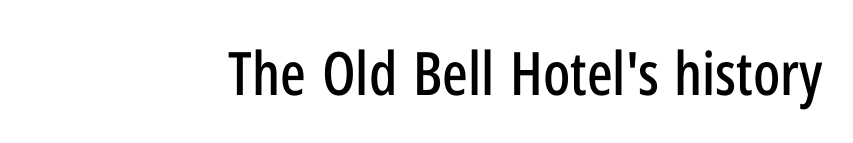
Is the letter spacing exaggerated? No — it looks like the ordinary default. The lettering stays uniformly vertical, giving the passage a roman look. Which margin do the lines hug? The right one — the left edge is uneven. Is this a fixed-width face? No — the glyphs have proportional, varying widths. The characters display no serif detailing; their extremities are plain.
